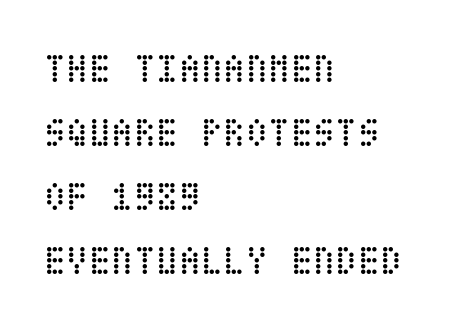
Q: Is the text bold? A: No.
Q: Is the text italic (slanted)? A: No, it is upright.
Q: Is the text underlined? A: No.
Q: How is the paragraph aligned? A: Left-aligned.
Q: Is the spacing between letters normal or unusually wide? A: Normal.
Q: Is the spacing between lines tight, normal or loose? A: Normal.
Q: Width (condensed, normal, or wide)? A: Condensed.
Q: Stroke contrast? A: Low.
Q: x-height? A: Large.
